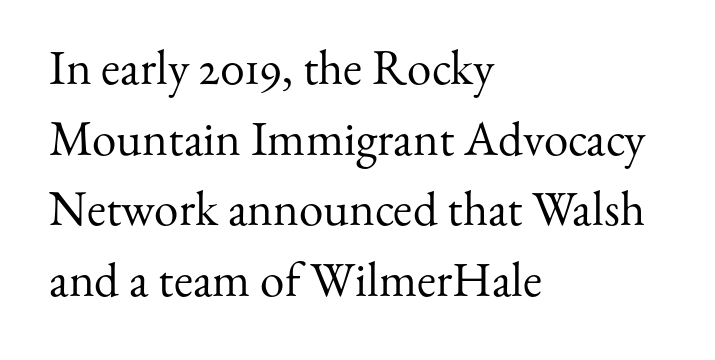
{"serif": "yes", "italic": "no", "bold": "no", "weight": "regular", "width": "normal", "stroke_contrast": "medium", "x_height": "small", "monospaced": "no", "underline": "no", "align": "left", "line_spacing": "normal", "line_spacing_ratio": 1.44, "letter_spacing": "normal", "letter_spacing_em": 0.0, "glyph_px": 49}
